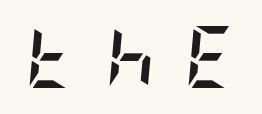
Q: Is the text bold? A: Yes.
Q: Is the text italic (slanted)? A: Yes, it leans right by about 5 degrees.
Q: Is the text underlined? A: No.
Q: Is the spacing between letters normal or unusually wide? A: Unusually wide.
Q: Width (condensed, normal, or wide)? A: Condensed.
Q: Stroke contrast? A: Low.
Q: x-height? A: Large.
